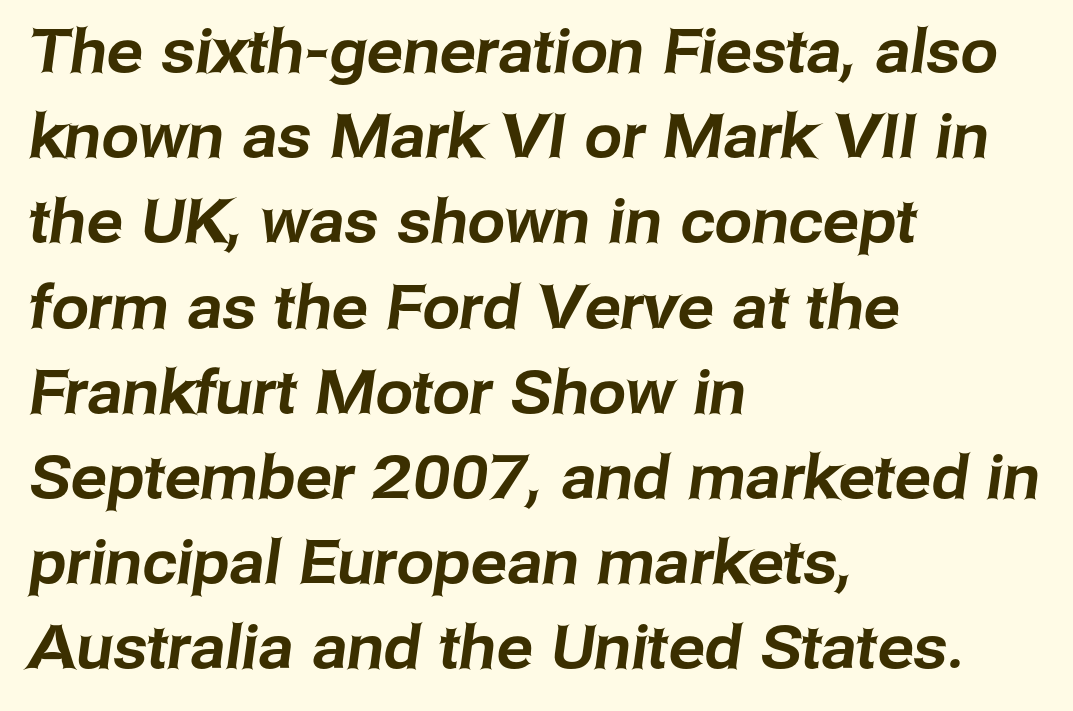
{"serif": "no", "width": "normal", "stroke_contrast": "low", "x_height": "medium", "monospaced": "no", "underline": "no", "align": "left", "line_spacing": "normal", "line_spacing_ratio": 1.42, "letter_spacing": "normal", "letter_spacing_em": 0.0, "glyph_px": 60}
